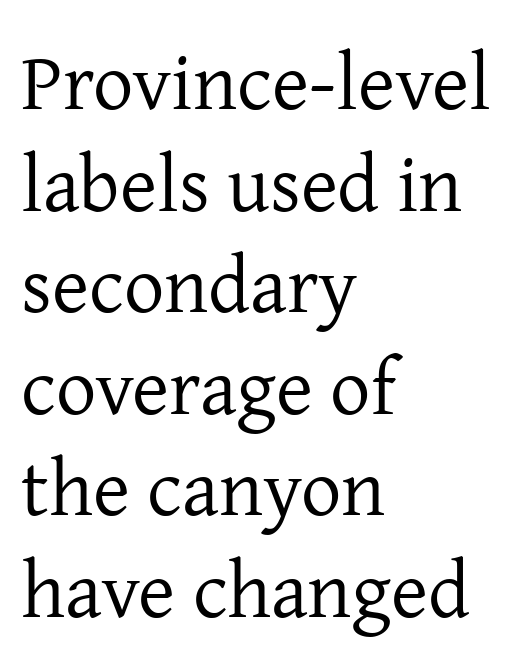
Do the characters align in a grid? No, the font is proportional. Observe the serifs anchoring each vertical stroke in this sample. This sample is left-justified, so line endings fall wherever the words run out. The weight would be labelled regular, book, light, or lighter still. Descenders hang freely into open space. No extra tracking has been applied to these lines.
